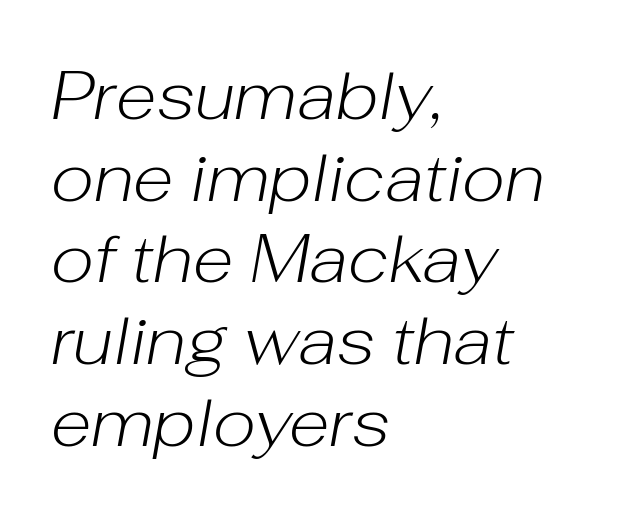
{"italic": "yes", "lean": "right", "slant_degrees": 10, "bold": "no", "weight": "light", "width": "normal", "stroke_contrast": "low", "x_height": "medium", "monospaced": "no", "underline": "no", "align": "left", "line_spacing_ratio": 1.22, "letter_spacing": "normal", "letter_spacing_em": 0.0, "glyph_px": 67}
